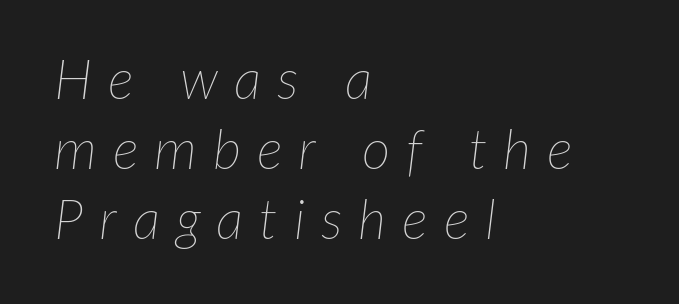
Honestly, there is no underline to notice here at all. Students, note that the glyphs here are deliberately spaced far apart. Style check: oblique. Stroke thickness stays within the range of a standard reading face or lighter. The block of text has a typical density, with ordinary space between rows. Layout note: lines flush left.
